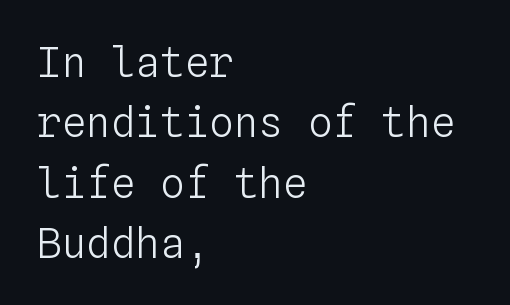
Q: Is the text bold? A: No.
Q: Is the text italic (slanted)? A: No, it is upright.
Q: Is the text underlined? A: No.
Q: How is the paragraph aligned? A: Left-aligned.
Q: Is the spacing between letters normal or unusually wide? A: Normal.
Q: Is the spacing between lines tight, normal or loose? A: Normal.
Q: Width (condensed, normal, or wide)? A: Normal.
Q: Stroke contrast? A: Low.
Q: x-height? A: Medium.
Q: Monospaced? A: Yes.
